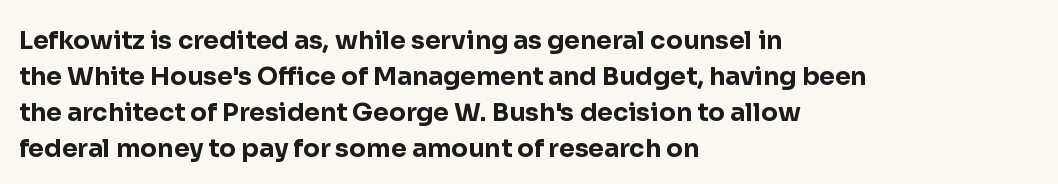
Q: Is the text bold? A: Yes.
Q: Is the text italic (slanted)? A: No, it is upright.
Q: Is the text underlined? A: No.
Q: How is the paragraph aligned? A: Left-aligned.
Q: Is the spacing between letters normal or unusually wide? A: Normal.
Q: Is the spacing between lines tight, normal or loose? A: Normal.
